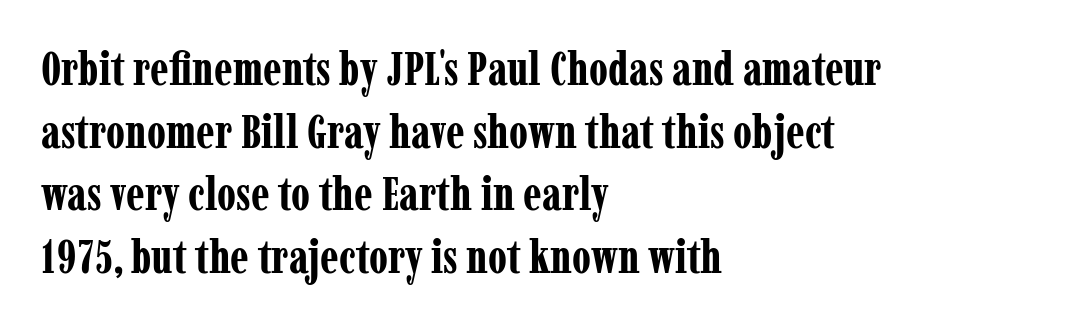
Q: Is the text bold? A: Yes.
Q: Is the text italic (slanted)? A: No, it is upright.
Q: Is the typeface a serif or a sans-serif typeface? A: Serif.
Q: Is the text underlined? A: No.
Q: How is the paragraph aligned? A: Left-aligned.
Q: Is the spacing between letters normal or unusually wide? A: Normal.
Q: Is the spacing between lines tight, normal or loose? A: Normal.
Q: Width (condensed, normal, or wide)? A: Condensed.
Q: Stroke contrast? A: Low.
Q: x-height? A: Medium.
Q: Monospaced? A: No.
